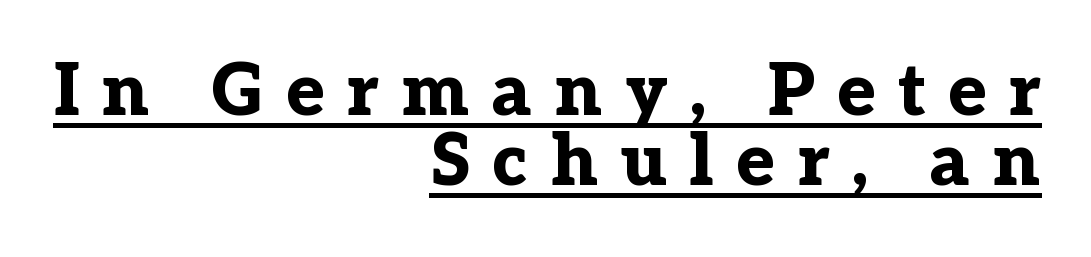
The image shows 71 px bold serif type, upright; set right-aligned, tight line spacing (0.99x), unusually wide letter spacing (+0.32 em), underlined; low stroke contrast and a medium x-height.
